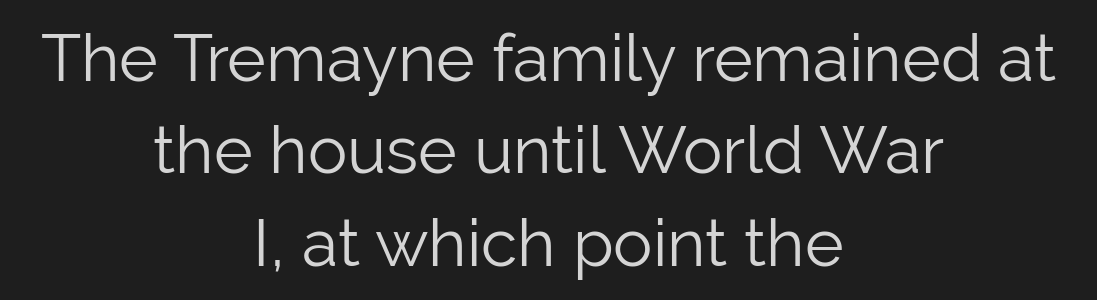
Serifs: no, the terminals of the letterforms are clean. These lines sit exactly where default settings would place them. Only glyphs here, with clear space below each row. No letter is thick-stroked: the sample isn't bold.
